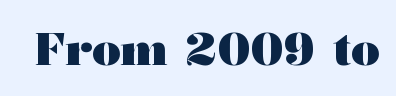
{"serif": "yes", "italic": "no", "bold": "yes", "weight": "heavy", "width": "wide", "stroke_contrast": "medium", "x_height": "medium", "monospaced": "no", "underline": "no", "letter_spacing": "normal", "letter_spacing_em": 0.0, "glyph_px": 45}
